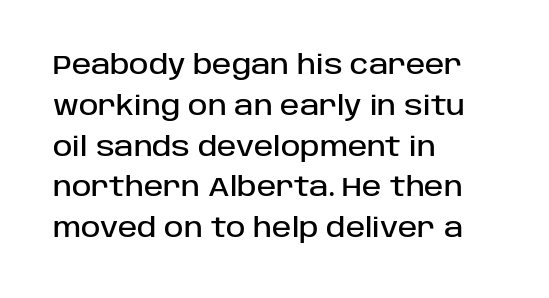
Q: Is the text italic (slanted)? A: No, it is upright.
Q: Is the text underlined? A: No.
Q: How is the paragraph aligned? A: Left-aligned.
Q: Is the spacing between letters normal or unusually wide? A: Normal.
Q: Is the spacing between lines tight, normal or loose? A: Normal.
